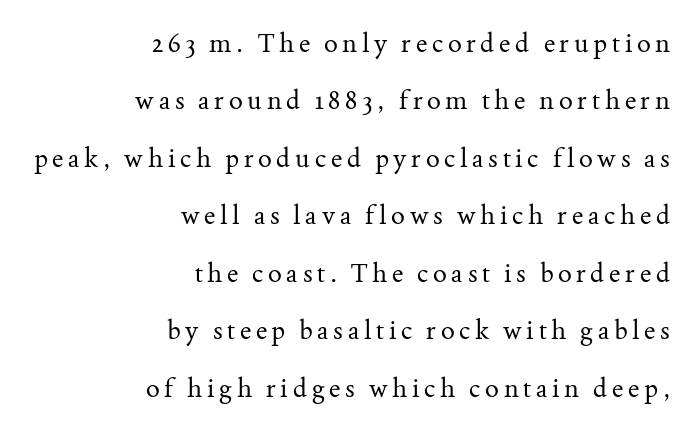
Q: Is the text bold? A: No.
Q: Is the text italic (slanted)? A: No, it is upright.
Q: Is the text underlined? A: No.
Q: How is the paragraph aligned? A: Right-aligned.
Q: Is the spacing between lines tight, normal or loose? A: Loose.
